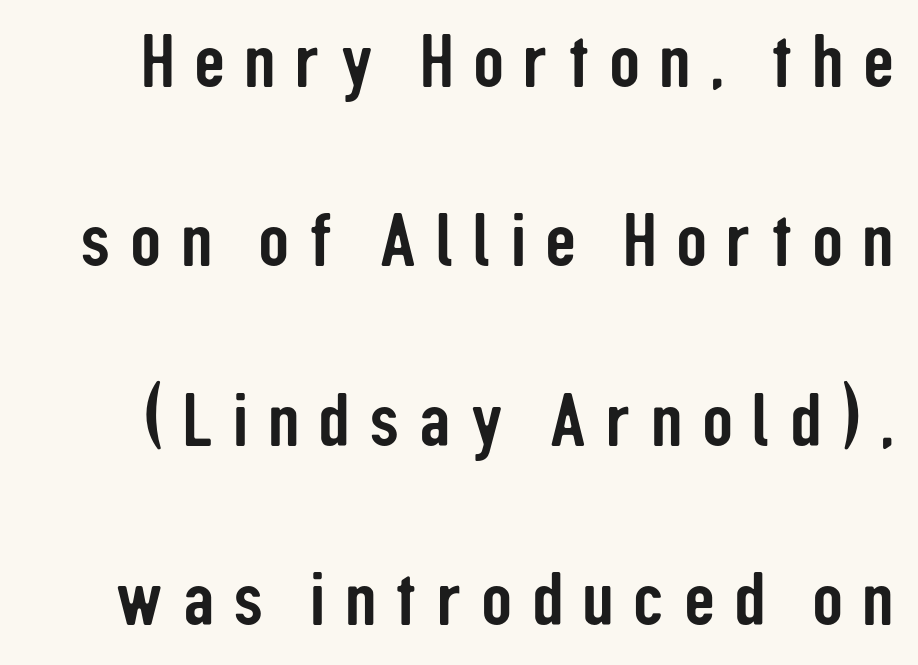
{"serif": "no", "italic": "no", "width": "condensed", "stroke_contrast": "low", "x_height": "medium", "monospaced": "no", "underline": "no", "line_spacing": "loose", "line_spacing_ratio": 2.33, "letter_spacing": "wide", "letter_spacing_em": 0.25, "glyph_px": 77}
